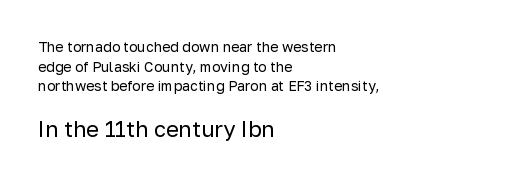
In terms of leading, this rendering sits right in the middle. Caption: standard tracking, unaltered. Each line starts at the same left margin while the right side varies. Which of the two is more prominent by size? The second, at the bottom.
